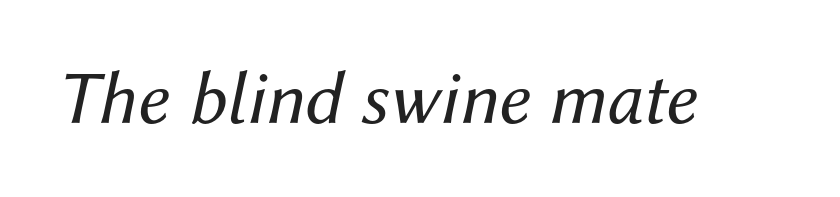
Q: Is the text bold? A: No.
Q: Is the text italic (slanted)? A: Yes, it leans right by about 12 degrees.
Q: Is the text underlined? A: No.
Q: Is the spacing between letters normal or unusually wide? A: Normal.
Q: Width (condensed, normal, or wide)? A: Normal.
Q: Stroke contrast? A: Medium.
Q: x-height? A: Medium.
Q: Monospaced? A: No.
